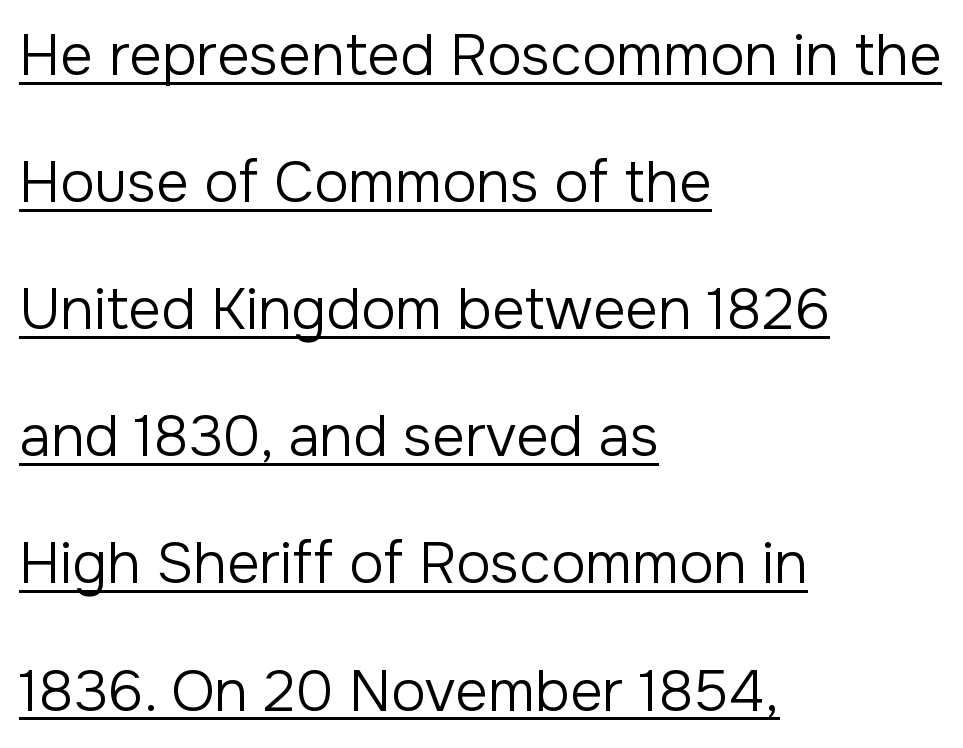
{"serif": "no", "italic": "no", "bold": "no", "weight": "regular", "width": "normal", "stroke_contrast": "low", "x_height": "medium", "monospaced": "no", "underline": "yes", "align": "left", "line_spacing": "loose", "line_spacing_ratio": 2.23, "letter_spacing": "normal", "letter_spacing_em": 0.0, "glyph_px": 57}
